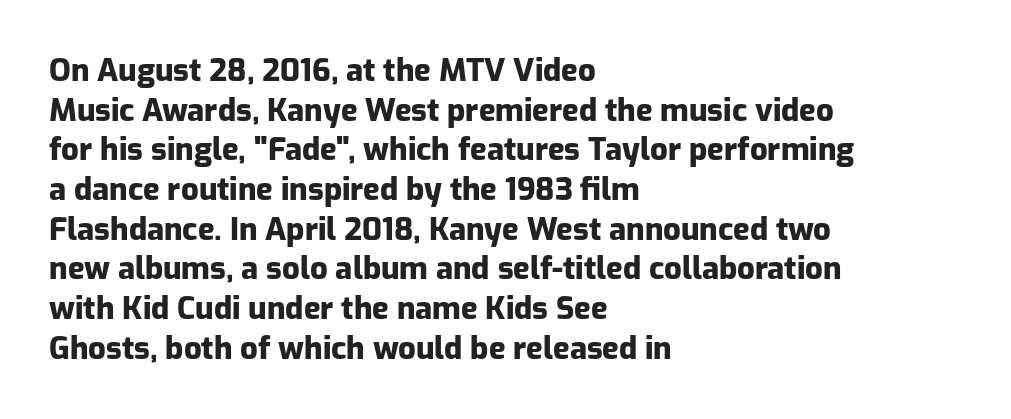
The image shows 31 px heavy sans-serif type, upright; set left-aligned, normal line spacing (1.28x), normal letter spacing, not underlined; low stroke contrast and a medium x-height.
